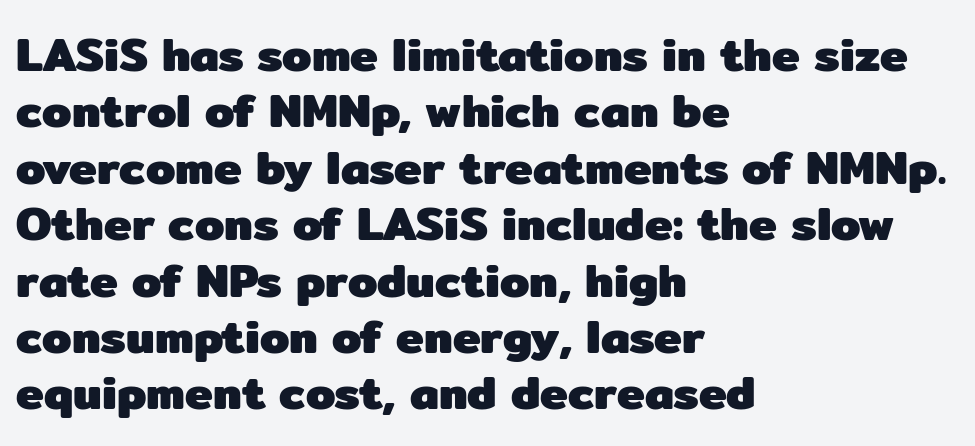
The sample has been set heavy, in full bold. Note the varied advance widths — an 'i' is clearly narrower than an 'm'. The lettering holds an erect, upright posture throughout. Only glyphs here, with clear space below each row. Compared with typical body copy, the letter spacing here is the same.
